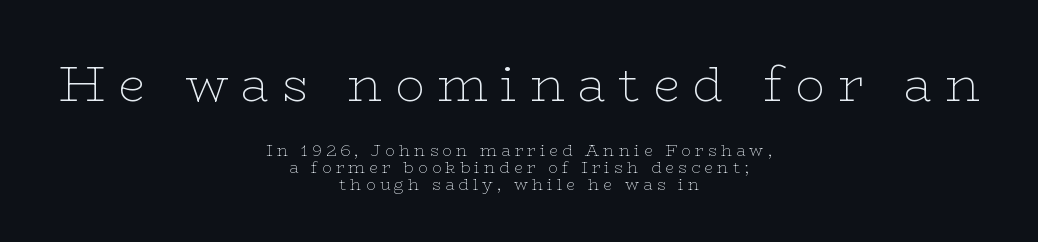
Q: Is the text bold? A: No.
Q: Is the text italic (slanted)? A: No, it is upright.
Q: Is the typeface a serif or a sans-serif typeface? A: Serif.
Q: Is the text underlined? A: No.
Q: How is the paragraph aligned? A: Centered.
Q: Is the spacing between letters normal or unusually wide? A: Unusually wide.
Q: Is the spacing between lines tight, normal or loose? A: Tight.
Q: Which block of text is set in a larger size, the first (top) or the second (bottom)? A: The first (top) one.
Q: Width (condensed, normal, or wide)? A: Wide.
Q: Stroke contrast? A: Low.
Q: x-height? A: Medium.
Q: Monospaced? A: No.
